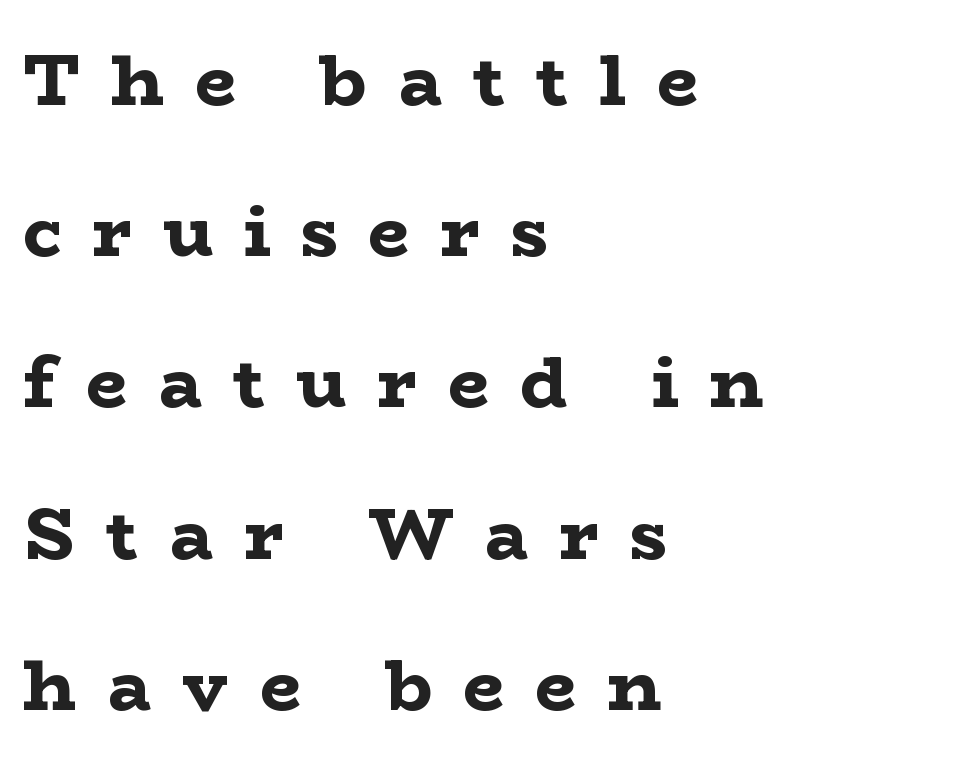
{"serif": "yes", "italic": "no", "bold": "yes", "weight": "bold", "width": "wide", "stroke_contrast": "low", "x_height": "medium", "monospaced": "no", "underline": "no", "align": "left", "line_spacing": "loose", "line_spacing_ratio": 2.1, "letter_spacing": "wide", "letter_spacing_em": 0.43, "glyph_px": 72}
